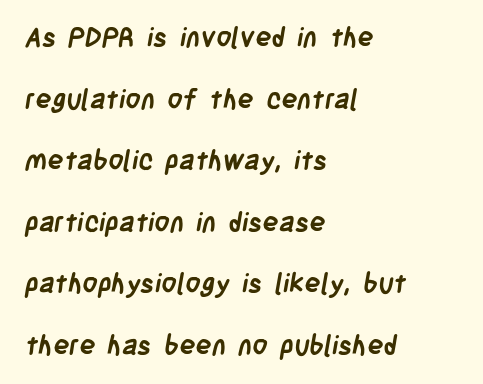
Q: Is the text bold? A: Yes.
Q: Is the text underlined? A: No.
Q: How is the paragraph aligned? A: Left-aligned.
Q: Is the spacing between letters normal or unusually wide? A: Normal.
Q: Is the spacing between lines tight, normal or loose? A: Loose.
